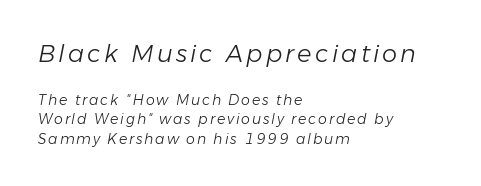
Q: Is the text bold? A: No.
Q: Is the text italic (slanted)? A: Yes, it leans right by about 11 degrees.
Q: Is the text underlined? A: No.
Q: How is the paragraph aligned? A: Left-aligned.
Q: Is the spacing between lines tight, normal or loose? A: Normal.
Q: Which block of text is set in a larger size, the first (top) or the second (bottom)? A: The first (top) one.
